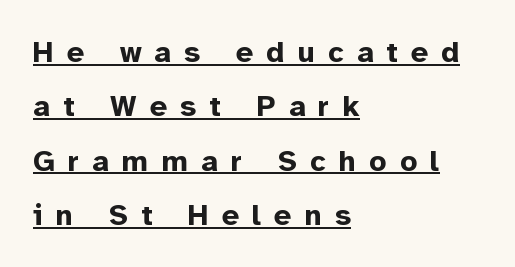
Descenders here cross a horizontal rule under the line. The passage shown has open, widely tracked lettering throughout. The letters stand upright; this is a roman face. Weight: bold.
